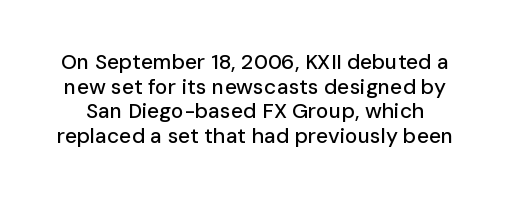
{"italic": "no", "underline": "no", "line_spacing_ratio": 1.17, "letter_spacing": "normal", "letter_spacing_em": 0.0, "glyph_px": 21}
